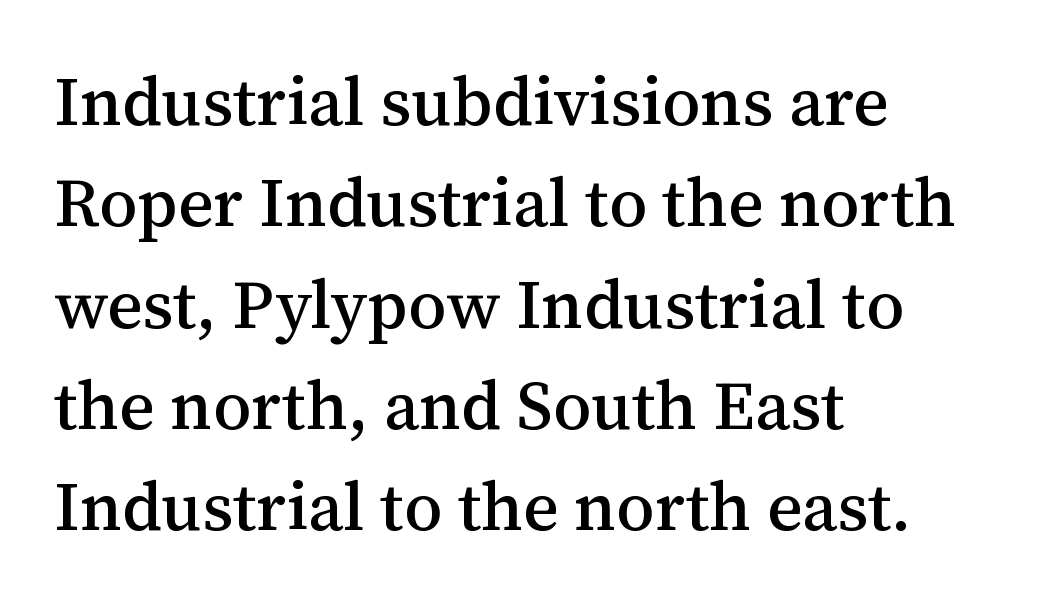
{"serif": "yes", "italic": "no", "width": "normal", "stroke_contrast": "medium", "x_height": "medium", "monospaced": "no", "underline": "no", "align": "left", "line_spacing": "normal", "line_spacing_ratio": 1.49, "letter_spacing": "normal", "letter_spacing_em": 0.0, "glyph_px": 68}
